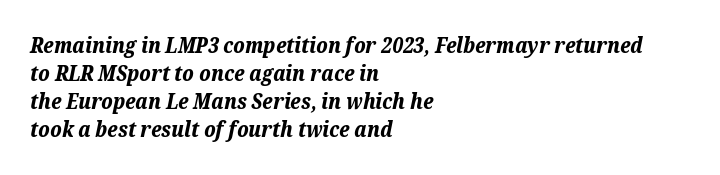
{"italic": "yes", "lean": "right", "slant_degrees": 12, "bold": "yes", "underline": "no", "align": "left", "line_spacing": "normal", "line_spacing_ratio": 1.34, "letter_spacing": "normal", "letter_spacing_em": 0.0, "glyph_px": 21}
